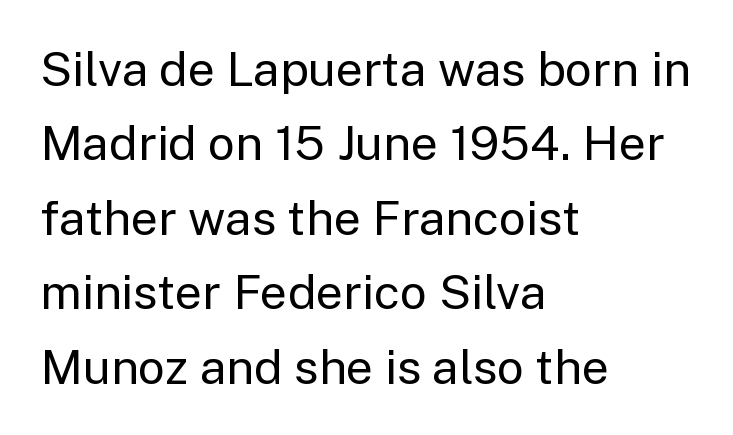
{"serif": "no", "italic": "no", "bold": "no", "weight": "regular", "width": "normal", "stroke_contrast": "low", "x_height": "medium", "monospaced": "no", "underline": "no", "align": "left", "line_spacing": "normal", "line_spacing_ratio": 1.55, "letter_spacing": "normal", "letter_spacing_em": 0.0, "glyph_px": 48}
